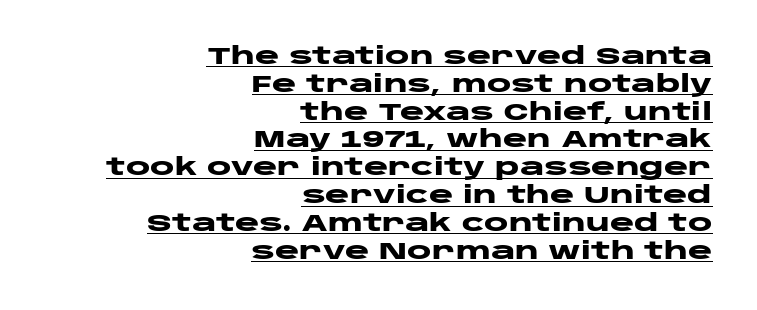
The image shows 23 px bold type, upright; set right-aligned, line spacing 1.21x, normal letter spacing, underlined.
